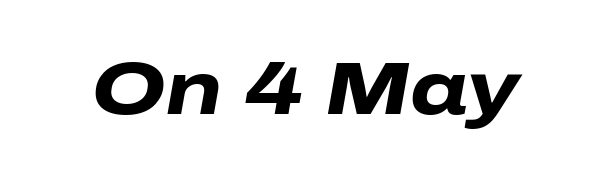
Q: Is the text bold? A: Yes.
Q: Is the text italic (slanted)? A: Yes, it leans right by about 10 degrees.
Q: Is the text underlined? A: No.
Q: Is the spacing between letters normal or unusually wide? A: Normal.
Q: Width (condensed, normal, or wide)? A: Wide.
Q: Stroke contrast? A: Low.
Q: x-height? A: Medium.
Q: Monospaced? A: No.
